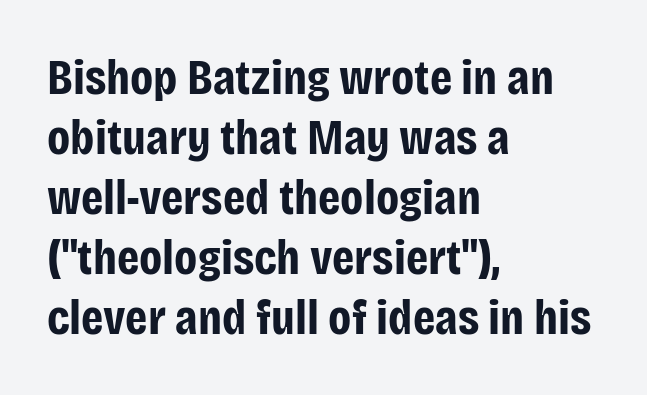
{"serif": "no", "italic": "no", "bold": "yes", "weight": "bold", "width": "condensed", "stroke_contrast": "low", "x_height": "large", "monospaced": "no", "underline": "no", "align": "left", "line_spacing_ratio": 1.2, "letter_spacing": "normal", "letter_spacing_em": 0.0, "glyph_px": 50}
